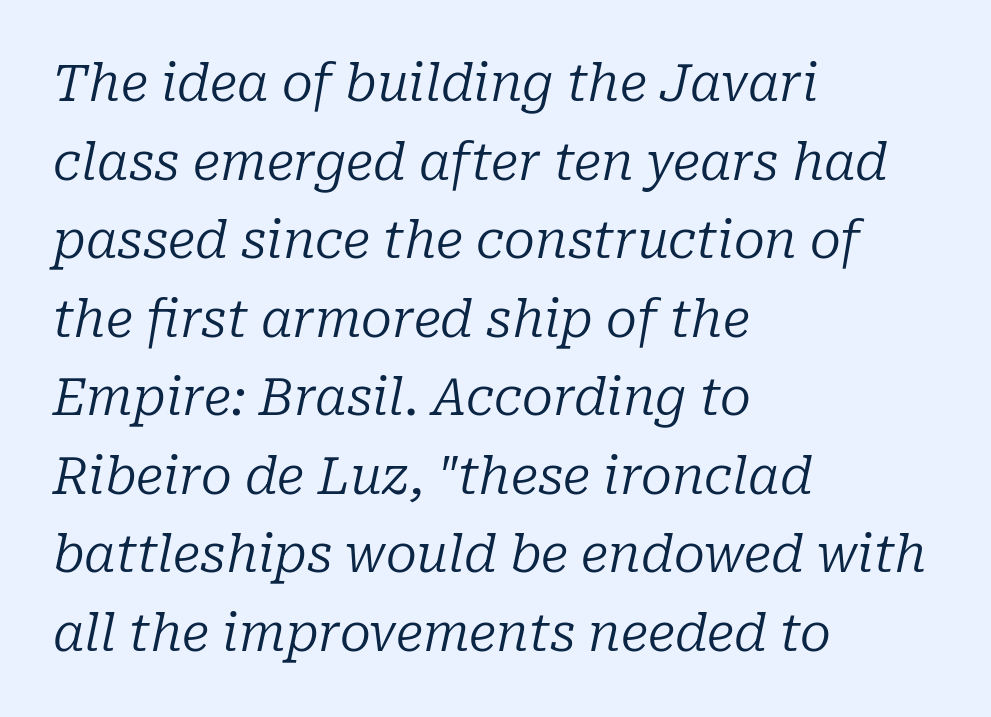
Slanted lettering throughout. Underline: absent. These lines are composed in type with serifs. This sample uses plain, unmodified letter spacing. The font is comparable to plain body text, perhaps lighter.
